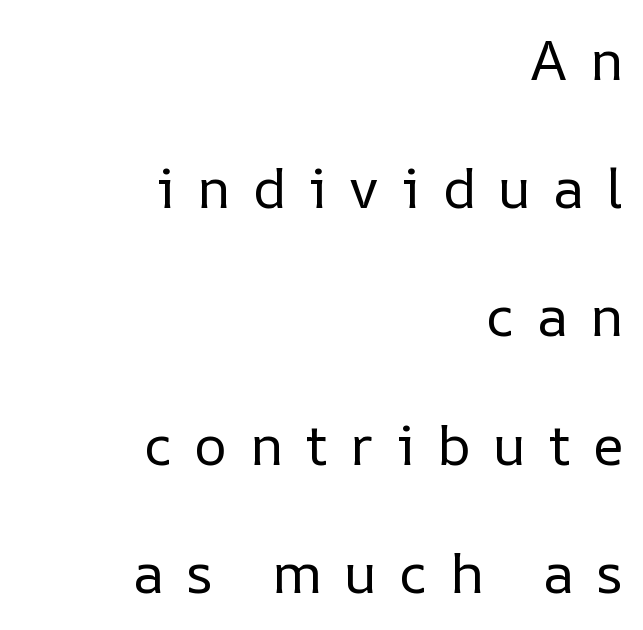
{"italic": "no", "bold": "no", "weight": "regular", "width": "normal", "stroke_contrast": "low", "x_height": "medium", "monospaced": "no", "underline": "no", "align": "right", "line_spacing": "loose", "line_spacing_ratio": 2.29, "letter_spacing": "wide", "letter_spacing_em": 0.4, "glyph_px": 56}
